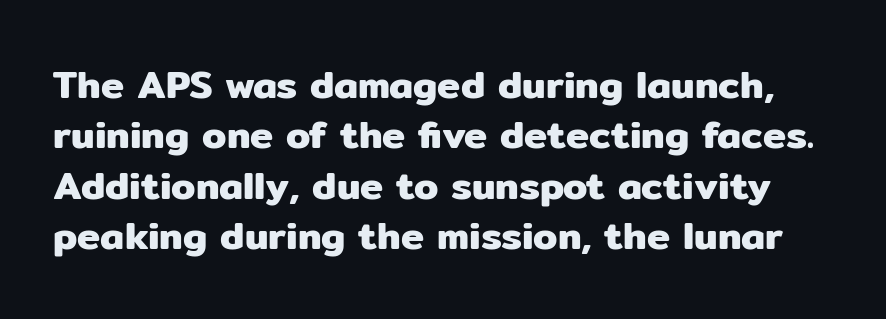
Q: Is the text italic (slanted)? A: No, it is upright.
Q: Is the typeface a serif or a sans-serif typeface? A: Sans-serif.
Q: Is the text underlined? A: No.
Q: Is the spacing between letters normal or unusually wide? A: Normal.
Q: Is the spacing between lines tight, normal or loose? A: Normal.
Q: Width (condensed, normal, or wide)? A: Normal.
Q: Stroke contrast? A: Low.
Q: x-height? A: Medium.
Q: Monospaced? A: No.
